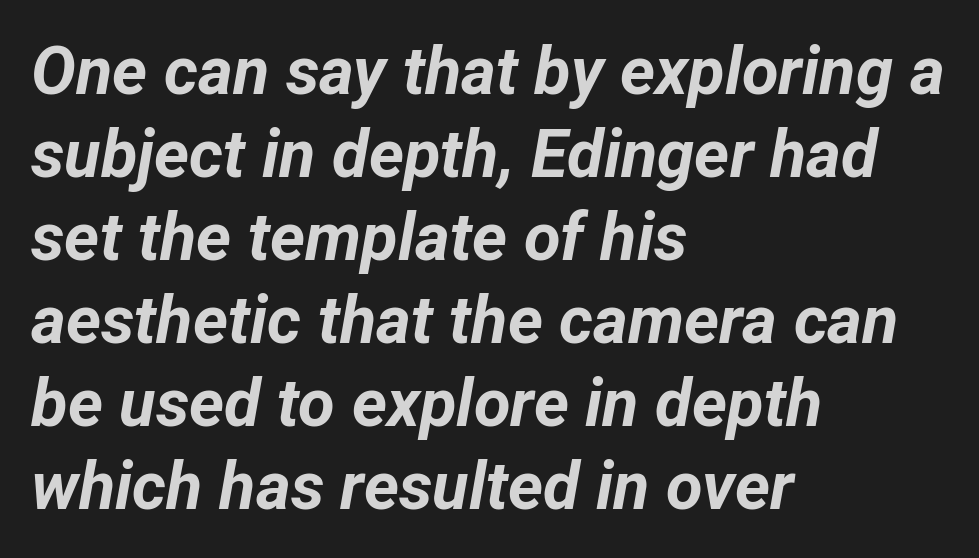
The image shows 67 px bold type, italic (leaning right); set left-aligned, line spacing 1.24x, normal letter spacing, not underlined; low stroke contrast and a medium x-height.
